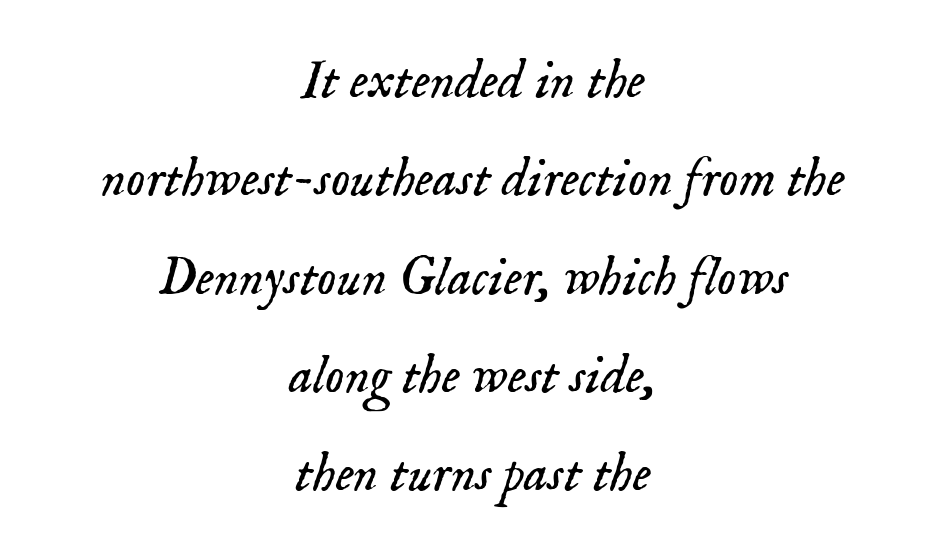
{"serif": "yes", "italic": "yes", "lean": "right", "slant_degrees": 18, "bold": "no", "weight": "light", "width": "normal", "stroke_contrast": "low", "x_height": "small", "monospaced": "no", "underline": "no", "align": "center", "line_spacing_ratio": 1.82, "letter_spacing": "normal", "letter_spacing_em": 0.0, "glyph_px": 54}
